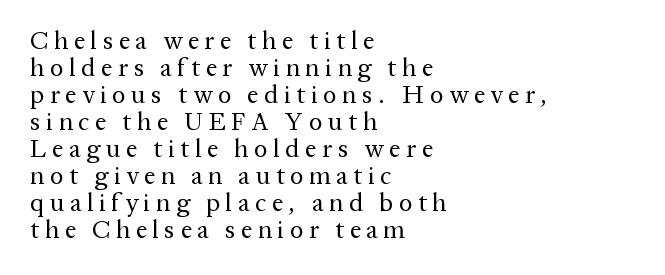
Q: Is the text bold? A: No.
Q: Is the text italic (slanted)? A: No, it is upright.
Q: Is the text underlined? A: No.
Q: How is the paragraph aligned? A: Left-aligned.
Q: Is the spacing between letters normal or unusually wide? A: Unusually wide.
Q: Is the spacing between lines tight, normal or loose? A: Tight.
